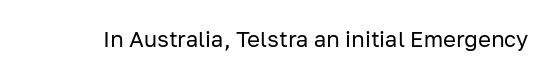
Q: Is the text bold? A: No.
Q: Is the text italic (slanted)? A: No, it is upright.
Q: Is the text underlined? A: No.
Q: Is the spacing between letters normal or unusually wide? A: Normal.
